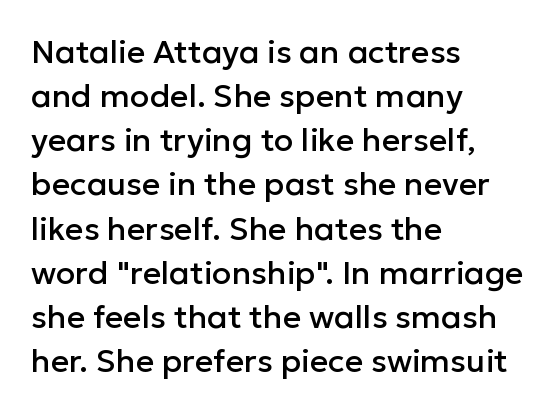
Short and long lines alike share a common starting point at left. Characters remain perfectly vertical along every line. Serifs: no, the terminals of the letterforms are clean. You could not count columns in this text — the font is proportionally spaced.
